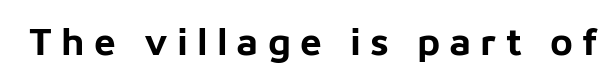
The image shows 39 px bold sans-serif type, upright; set unusually wide letter spacing (+0.23 em), not underlined; low stroke contrast and a medium x-height.
